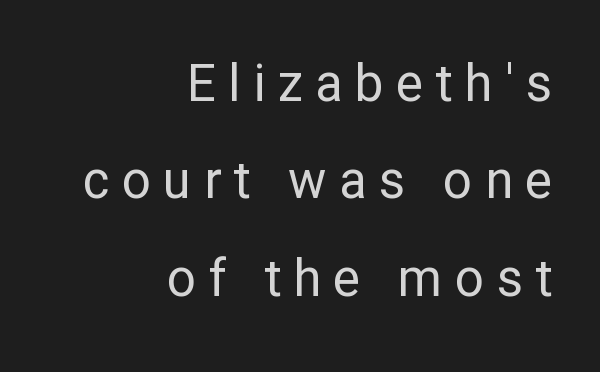
The image shows 51 px regular-weight sans-serif type, upright; set right-aligned, loose line spacing (1.91x), unusually wide letter spacing (+0.24 em), not underlined; low stroke contrast and a medium x-height.
